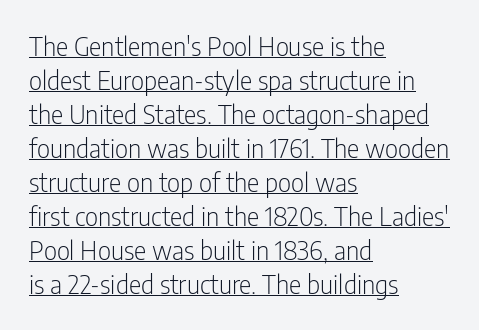
{"italic": "no", "bold": "no", "underline": "yes", "align": "left", "line_spacing": "normal", "line_spacing_ratio": 1.31, "letter_spacing": "normal", "letter_spacing_em": 0.0, "glyph_px": 26}
